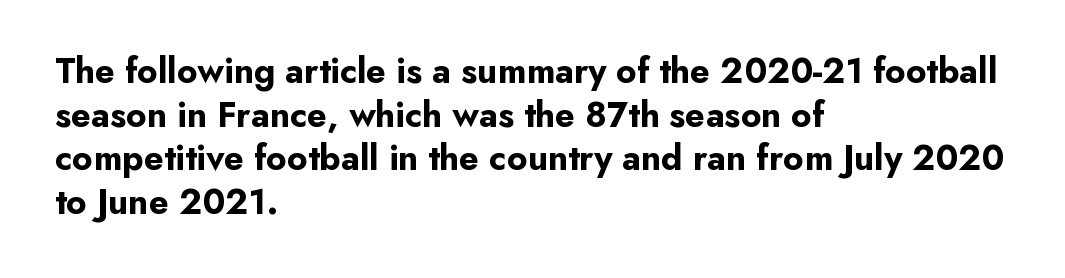
Plenty of ink on the page — the face is bold. The specimen omits any rule beneath the text block's lines. The lines in this sample share a left origin and differ only in where they stop. Here the glyphs are tracked normally, forming tight word shapes.
